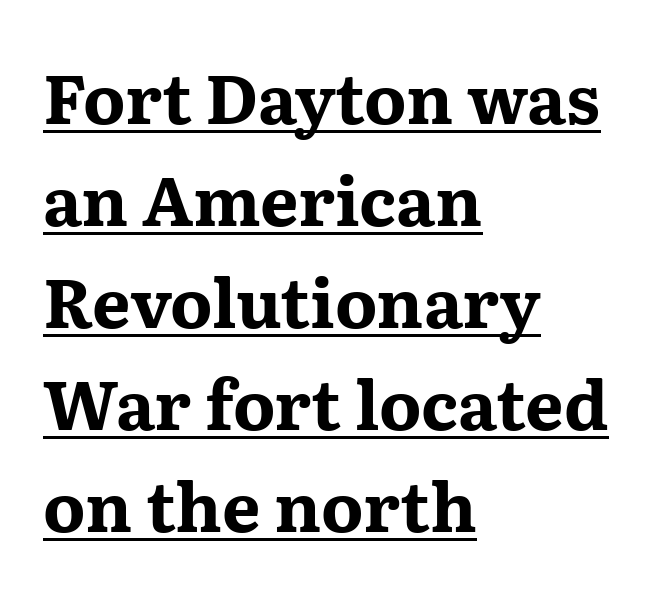
The image shows 68 px bold, wide serif type, upright; set left-aligned, normal line spacing (1.5x), normal letter spacing, underlined; medium stroke contrast and a medium x-height.
